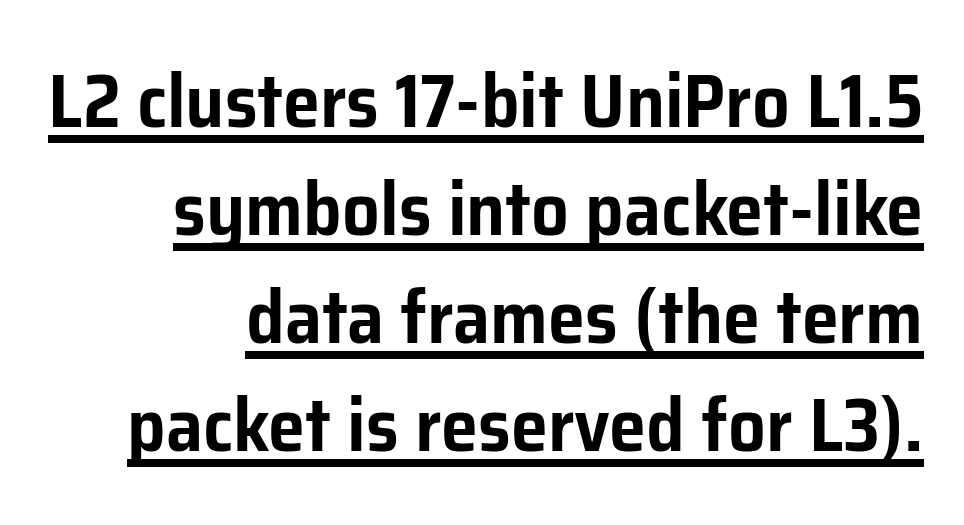
The image shows 75 px sans-serif type, upright; set right-aligned, normal line spacing (1.44x), normal letter spacing, underlined; low stroke contrast and a medium x-height.
